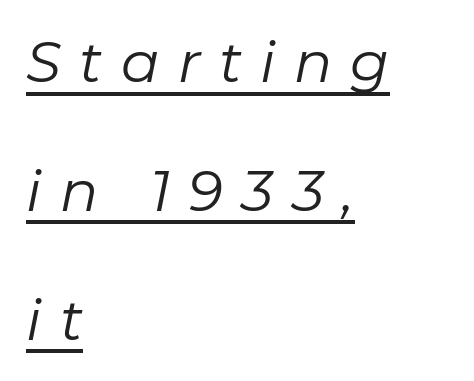
The passage shown leans; its letterforms are oblique. Left-aligned paragraph, ragged on the right. This sample has the flowing, uneven cadence of proportional lettering. Students, observe: this is what heavily led, spacious text looks like. Is the letter spacing exaggerated? Yes — the characters are pushed far apart.
